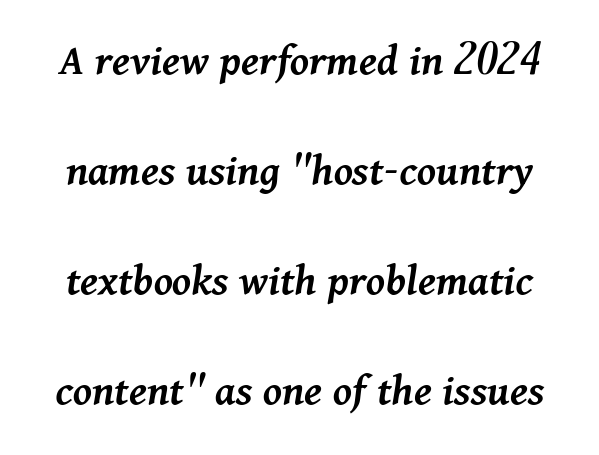
Q: Is the text bold? A: Semi-bold.
Q: Is the text italic (slanted)? A: Yes, it leans right by about 11 degrees.
Q: Is the text underlined? A: No.
Q: Is the spacing between letters normal or unusually wide? A: Normal.
Q: Is the spacing between lines tight, normal or loose? A: Loose.
Q: Width (condensed, normal, or wide)? A: Normal.
Q: Stroke contrast? A: Medium.
Q: x-height? A: Medium.
Q: Monospaced? A: No.
